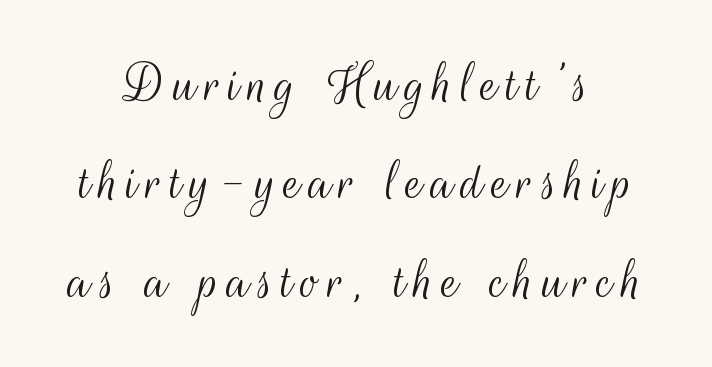
The characters are drawn with everyday or finer stroke widths. The strip under each line holds only bare page. Nothing sits at the stroke ends, so this counts as sans-serif. Vertical spacing — default.
